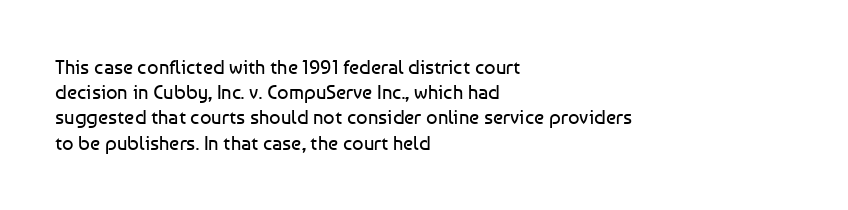
The image shows 20 px text type, upright; set left-aligned, normal line spacing (1.26x), normal letter spacing, not underlined.
